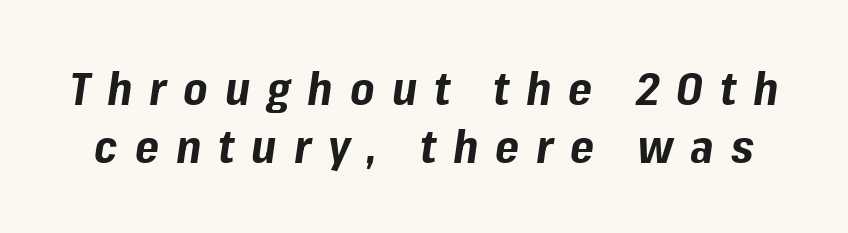
The image shows 46 px bold type, italic (leaning right); set normal line spacing (1.27x), unusually wide letter spacing (+0.37 em), not underlined; low stroke contrast and a medium x-height.
